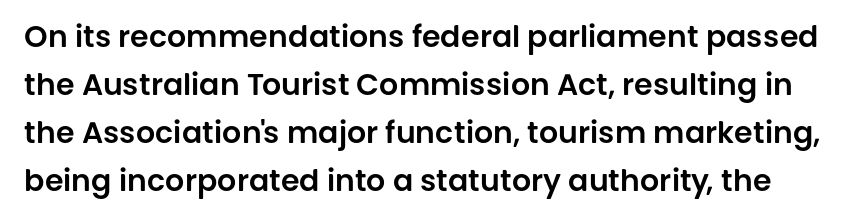
The image shows 30 px sans-serif type, upright; set normal line spacing (1.6x), normal letter spacing, not underlined; low stroke contrast and a large x-height.
